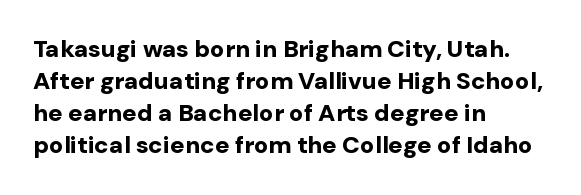
Heavy-handed strokes throughout: this text is bold. Ordinary non-slanted type is in use. The text block is weighted toward the left margin, trailing off unevenly rightward. Students, observe: this is what conventionally led text looks like. Students, note that the glyphs here touch the page at normal intervals. The words here are not underlined.
